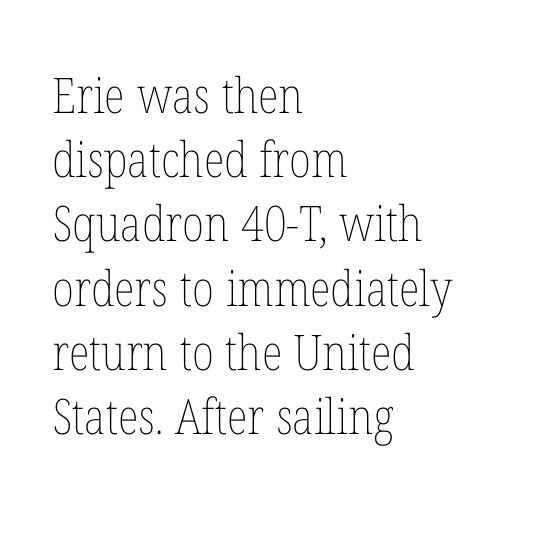
{"italic": "no", "bold": "no", "weight": "thin", "width": "condensed", "stroke_contrast": "low", "x_height": "medium", "monospaced": "no", "underline": "no", "align": "left", "line_spacing": "normal", "line_spacing_ratio": 1.31, "letter_spacing": "normal", "letter_spacing_em": 0.0, "glyph_px": 49}
